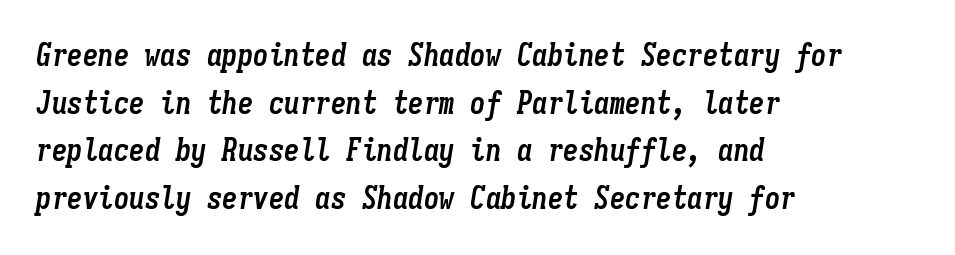
{"italic": "yes", "lean": "right", "slant_degrees": 9, "bold": "yes", "weight": "semibold", "width": "condensed", "stroke_contrast": "low", "x_height": "medium", "monospaced": "yes", "underline": "no", "align": "left", "line_spacing": "normal", "line_spacing_ratio": 1.54, "letter_spacing": "normal", "letter_spacing_em": 0.0, "glyph_px": 31}
